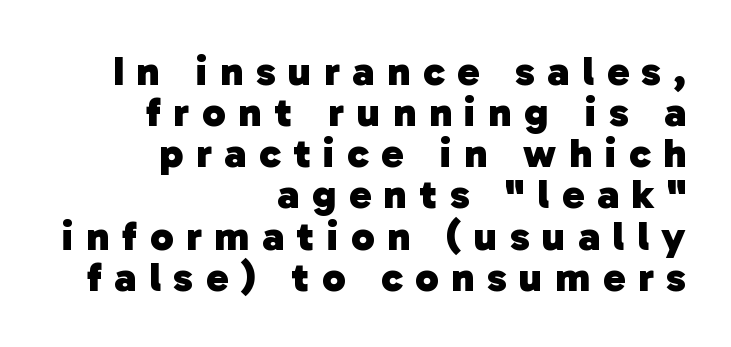
{"serif": "no", "bold": "yes", "weight": "heavy", "width": "normal", "stroke_contrast": "low", "x_height": "medium", "monospaced": "no", "underline": "no", "align": "right", "line_spacing": "tight", "line_spacing_ratio": 0.98, "letter_spacing": "wide", "letter_spacing_em": 0.3, "glyph_px": 42}
